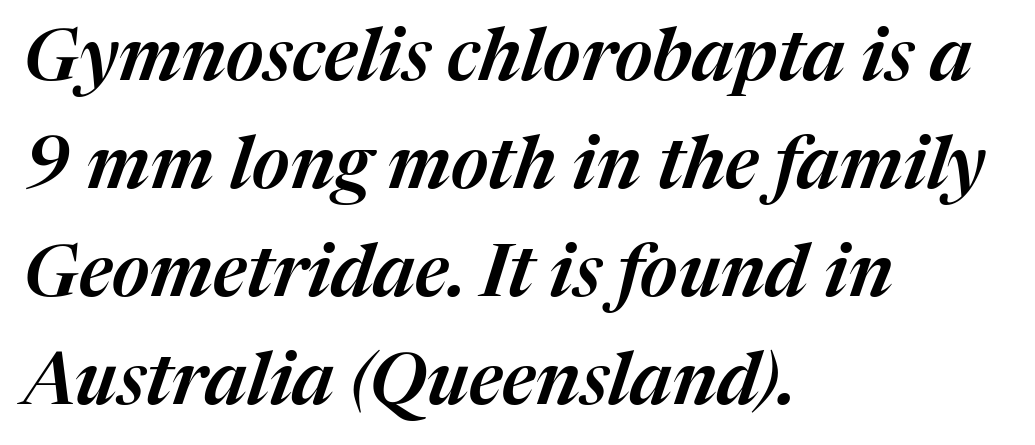
The image shows 73 px text type, italic (leaning right); set left-aligned, normal line spacing (1.48x), normal letter spacing, not underlined; medium stroke contrast and a medium x-height.
